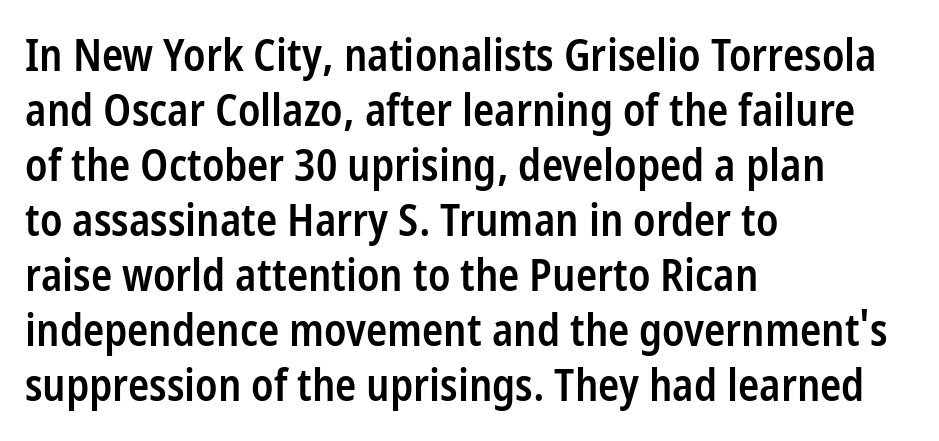
The image shows 44 px semibold, condensed sans-serif type, upright; set left-aligned, normal line spacing (1.25x), normal letter spacing, not underlined; low stroke contrast and a medium x-height.
